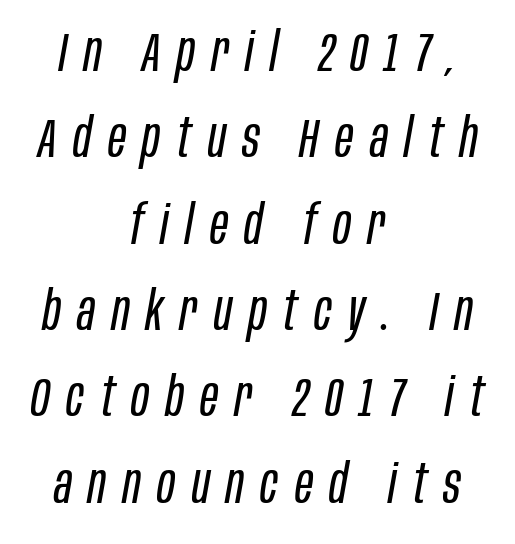
The font is comparable to plain body text, perhaps lighter. The rendering inserts visible extra space after every character. Letters rest on an invisible, unmarked baseline. The rendering uses natural spacing where letterforms have individual widths.
